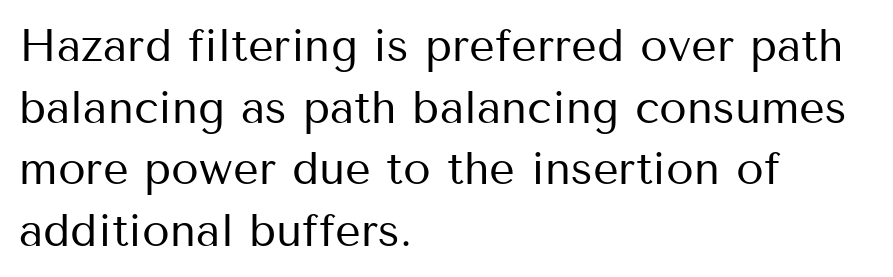
{"serif": "no", "italic": "no", "bold": "no", "weight": "regular", "width": "normal", "stroke_contrast": "medium", "x_height": "medium", "monospaced": "no", "underline": "no", "align": "left", "line_spacing": "normal", "line_spacing_ratio": 1.37, "letter_spacing": "normal", "letter_spacing_em": 0.0, "glyph_px": 45}
